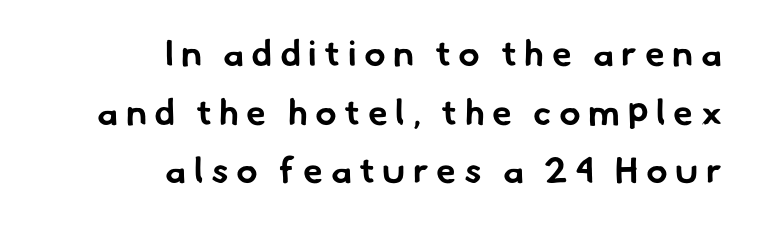
Q: Is the text bold? A: Yes.
Q: Is the typeface a serif or a sans-serif typeface? A: Sans-serif.
Q: Is the text underlined? A: No.
Q: How is the paragraph aligned? A: Right-aligned.
Q: Is the spacing between letters normal or unusually wide? A: Unusually wide.
Q: Is the spacing between lines tight, normal or loose? A: Normal.
Q: Width (condensed, normal, or wide)? A: Normal.
Q: Stroke contrast? A: Low.
Q: x-height? A: Small.
Q: Monospaced? A: No.
